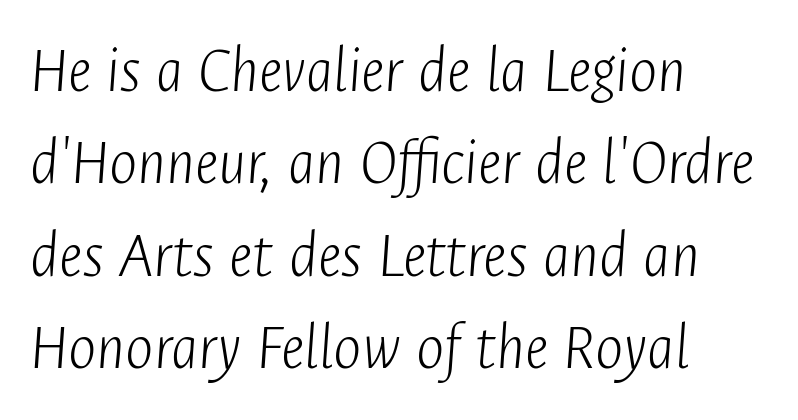
The image shows 67 px light, condensed type, italic (leaning right); set left-aligned, normal line spacing (1.38x), normal letter spacing, not underlined; low stroke contrast and a medium x-height.
